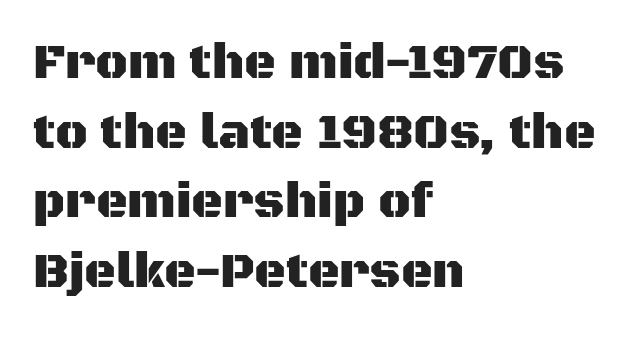
{"serif": "no", "italic": "no", "width": "normal", "stroke_contrast": "medium", "x_height": "large", "monospaced": "no", "underline": "no", "align": "left", "line_spacing": "normal", "line_spacing_ratio": 1.42, "letter_spacing": "normal", "letter_spacing_em": 0.0, "glyph_px": 49}
